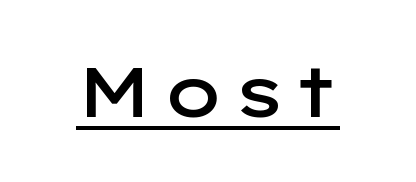
Does the type have serifs? No, each stem ends abruptly. What decoration does the sample have? An underline. Is this a fixed-width face? No — the glyphs have proportional, varying widths. Tall strokes in this sample are plumb rather than angled. The face used here is a semibold: visibly heavier than regular, lighter than bold.
